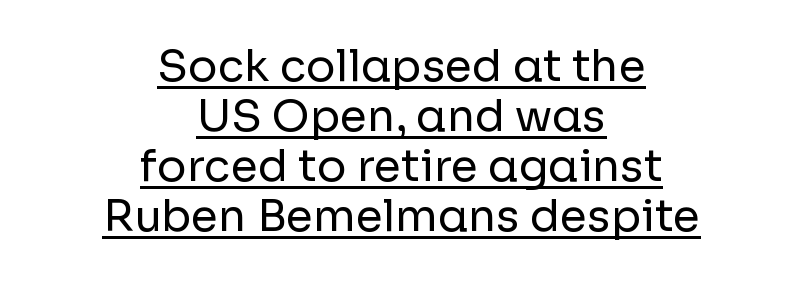
Q: Is the text bold? A: No.
Q: Is the text italic (slanted)? A: No, it is upright.
Q: Is the typeface a serif or a sans-serif typeface? A: Sans-serif.
Q: Is the text underlined? A: Yes.
Q: How is the paragraph aligned? A: Centered.
Q: Is the spacing between letters normal or unusually wide? A: Normal.
Q: Is the spacing between lines tight, normal or loose? A: Tight.
Q: Width (condensed, normal, or wide)? A: Normal.
Q: Stroke contrast? A: Low.
Q: x-height? A: Medium.
Q: Monospaced? A: No.
